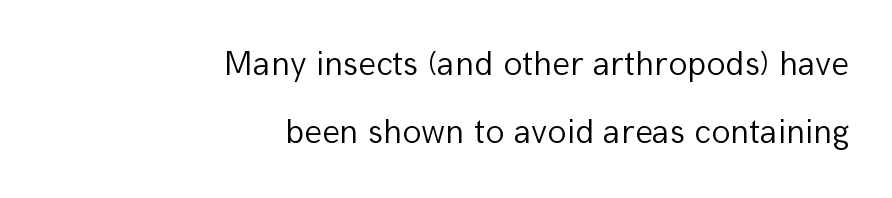
Q: Is the text bold? A: No.
Q: Is the text italic (slanted)? A: No, it is upright.
Q: Is the typeface a serif or a sans-serif typeface? A: Sans-serif.
Q: Is the text underlined? A: No.
Q: How is the paragraph aligned? A: Right-aligned.
Q: Is the spacing between letters normal or unusually wide? A: Normal.
Q: Is the spacing between lines tight, normal or loose? A: Loose.
Q: Width (condensed, normal, or wide)? A: Normal.
Q: Stroke contrast? A: Low.
Q: x-height? A: Medium.
Q: Monospaced? A: No.
